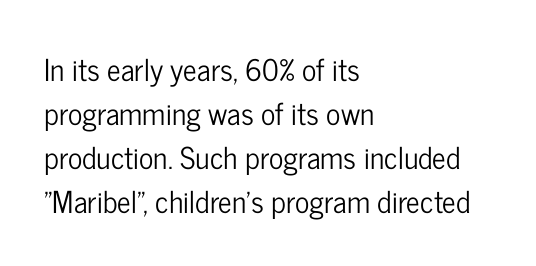
Q: Is the text italic (slanted)? A: No, it is upright.
Q: Is the typeface a serif or a sans-serif typeface? A: Sans-serif.
Q: Is the text underlined? A: No.
Q: How is the paragraph aligned? A: Left-aligned.
Q: Is the spacing between letters normal or unusually wide? A: Normal.
Q: Is the spacing between lines tight, normal or loose? A: Normal.
Q: Width (condensed, normal, or wide)? A: Condensed.
Q: Stroke contrast? A: Low.
Q: x-height? A: Medium.
Q: Monospaced? A: No.
